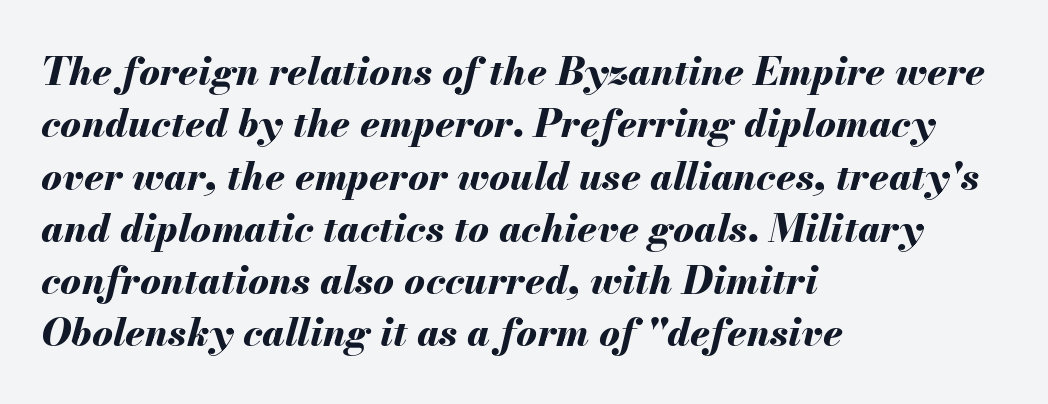
The image shows 39 px bold type, italic (leaning right); set left-aligned, normal line spacing (1.34x), normal letter spacing, not underlined; medium stroke contrast and a small x-height.
